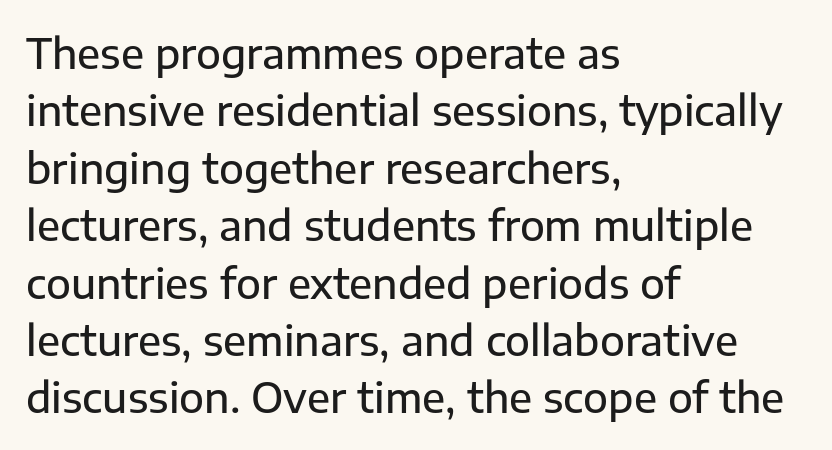
Each new line begins a customary step beneath the previous one. The rendering uses natural spacing where letterforms have individual widths. This sample uses a sans-serif face. These lines are set flush left with a ragged right edge.
